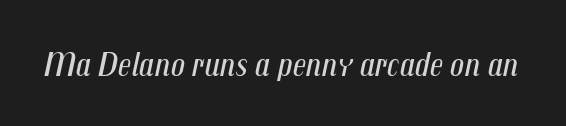
Q: Is the text bold? A: No.
Q: Is the text italic (slanted)? A: Yes, it leans right by about 12 degrees.
Q: Is the text underlined? A: No.
Q: Is the spacing between letters normal or unusually wide? A: Normal.
Q: Width (condensed, normal, or wide)? A: Condensed.
Q: Stroke contrast? A: Medium.
Q: x-height? A: Medium.
Q: Monospaced? A: No.
